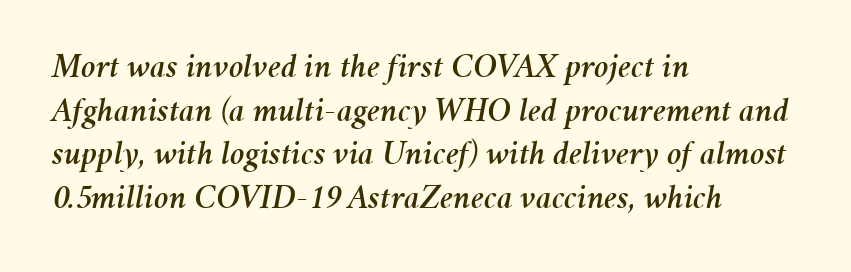
Q: Is the text italic (slanted)? A: Yes, it leans right by about 11 degrees.
Q: Is the text underlined? A: No.
Q: How is the paragraph aligned? A: Left-aligned.
Q: Is the spacing between letters normal or unusually wide? A: Normal.
Q: Is the spacing between lines tight, normal or loose? A: Normal.
Q: Width (condensed, normal, or wide)? A: Normal.
Q: Stroke contrast? A: Medium.
Q: x-height? A: Medium.
Q: Monospaced? A: No.
